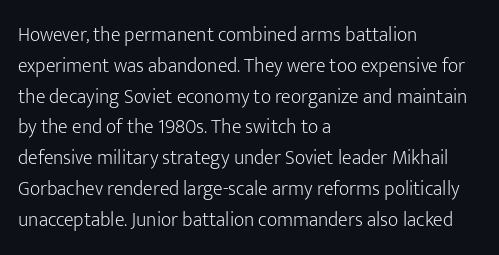
{"italic": "no", "bold": "no", "underline": "no", "align": "left", "line_spacing": "normal", "line_spacing_ratio": 1.54, "letter_spacing": "normal", "letter_spacing_em": 0.0, "glyph_px": 20}
